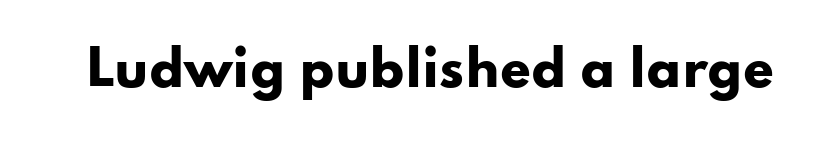
{"serif": "no", "italic": "no", "bold": "yes", "weight": "heavy", "width": "wide", "stroke_contrast": "low", "x_height": "small", "monospaced": "no", "underline": "no", "letter_spacing": "normal", "letter_spacing_em": 0.0, "glyph_px": 49}
